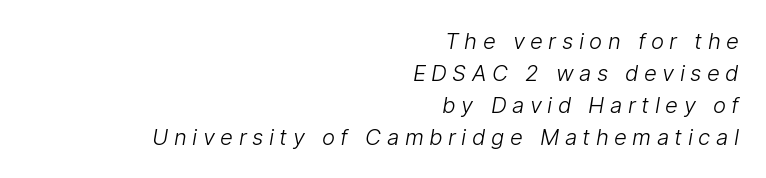
The image shows 22 px text type; set right-aligned, normal line spacing (1.45x), unusually wide letter spacing (+0.25 em), not underlined.
